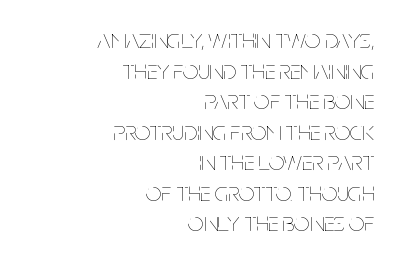
Q: Is the text bold? A: No.
Q: Is the text italic (slanted)? A: No, it is upright.
Q: Is the text underlined? A: No.
Q: How is the paragraph aligned? A: Right-aligned.
Q: Is the spacing between letters normal or unusually wide? A: Normal.
Q: Is the spacing between lines tight, normal or loose? A: Tight.
